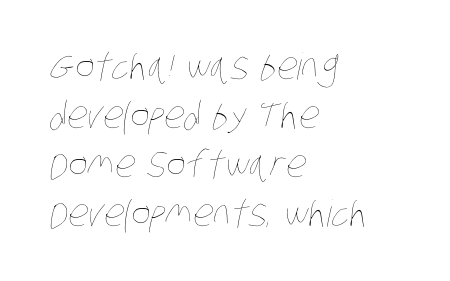
The image shows 37 px thin, condensed type; set left-aligned, normal line spacing (1.32x), normal letter spacing, not underlined; low stroke contrast and a large x-height.
